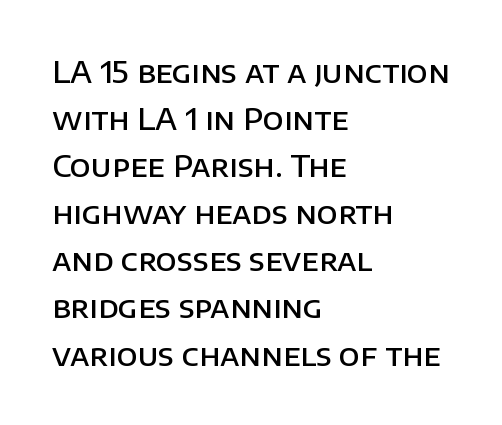
{"serif": "no", "italic": "no", "bold": "semi", "weight": "semibold", "width": "normal", "stroke_contrast": "low", "x_height": "large", "monospaced": "no", "underline": "no", "align": "left", "line_spacing": "normal", "line_spacing_ratio": 1.57, "letter_spacing": "normal", "letter_spacing_em": 0.0, "glyph_px": 30}
